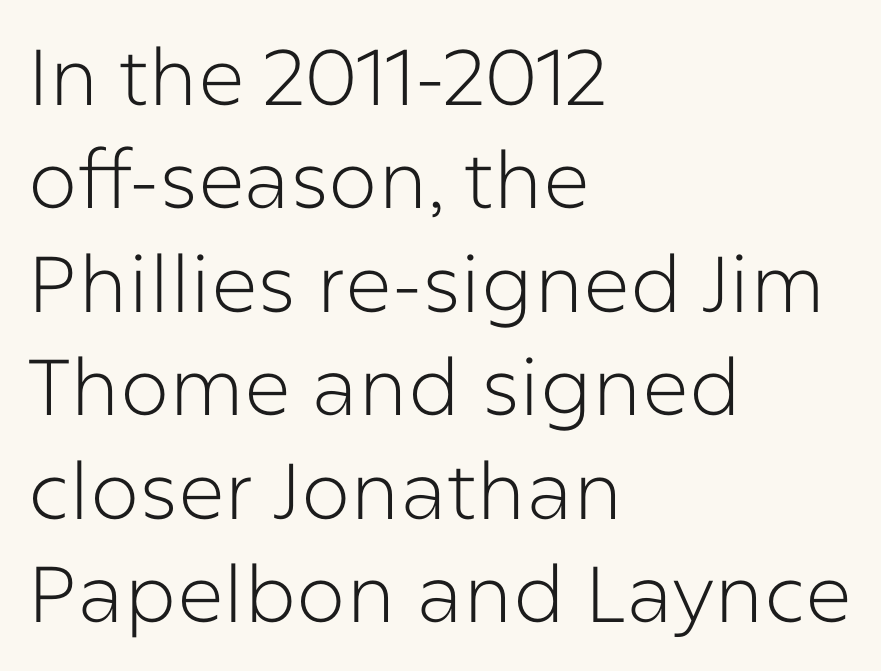
Reading down the block, your eye returns to a fixed left position each line. The lettering stays uniformly vertical, giving the passage a roman look. Varying glyph widths throughout — classic text-font behaviour. This sample uses a sans-serif face. The space beneath each line is pristine and unruled.
